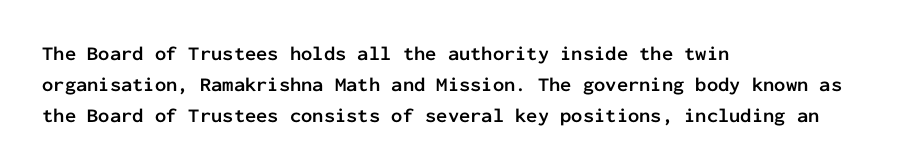
Q: Is the text bold? A: Yes.
Q: Is the text italic (slanted)? A: No, it is upright.
Q: Is the text underlined? A: No.
Q: How is the paragraph aligned? A: Left-aligned.
Q: Is the spacing between letters normal or unusually wide? A: Normal.
Q: Is the spacing between lines tight, normal or loose? A: Normal.
